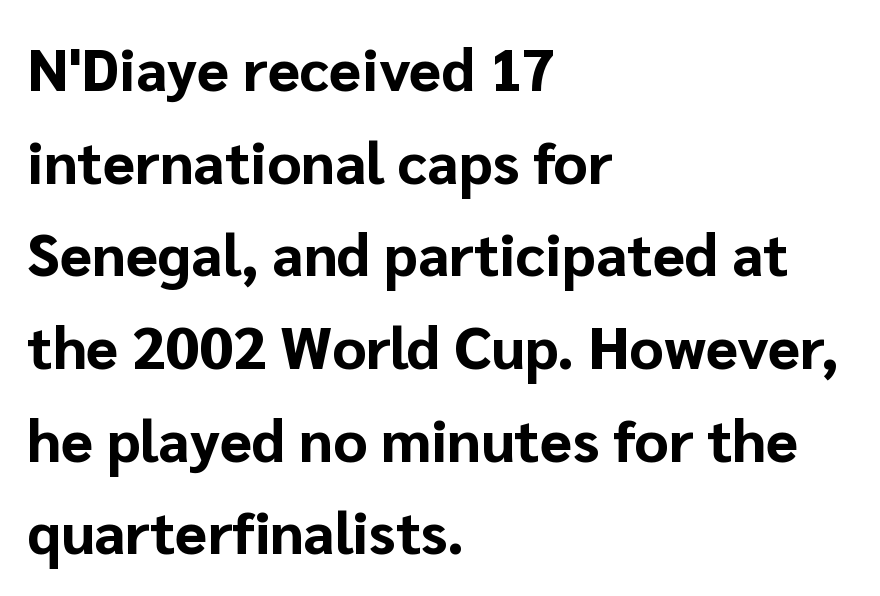
The image shows 59 px bold sans-serif type, upright; set left-aligned, normal line spacing (1.57x), normal letter spacing, not underlined; low stroke contrast and a medium x-height.
